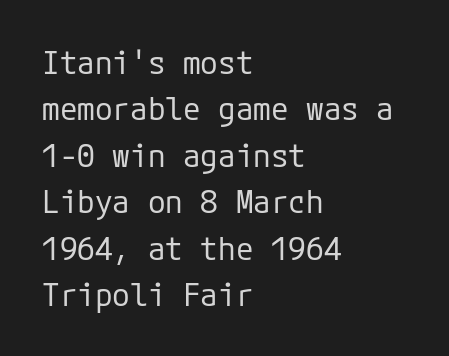
Anything drawn beneath the words? Only blank space. This is roman type, the default non-slanted kind. Each new line begins a customary step beneath the previous one. How are the letters spaced? Ordinarily, with no added tracking. Nope, no serifs anywhere on these letters.
